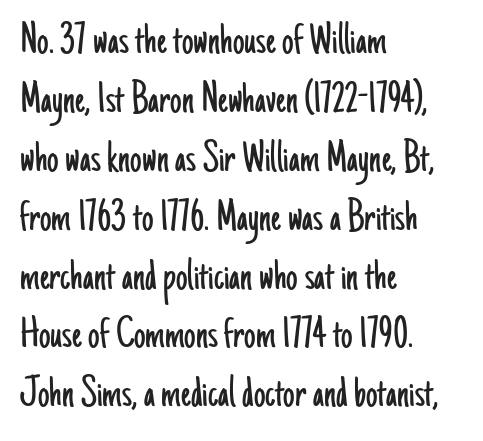
{"serif": "no", "italic": "no", "bold": "no", "weight": "light", "width": "condensed", "stroke_contrast": "low", "x_height": "small", "monospaced": "no", "underline": "no", "align": "left", "line_spacing": "normal", "line_spacing_ratio": 1.28, "letter_spacing": "normal", "letter_spacing_em": 0.0, "glyph_px": 46}
